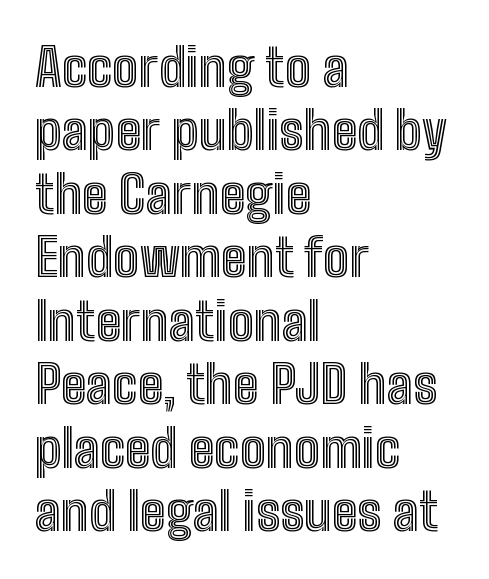
Spacing verdict: proportional, widths tailored to each character. Glance below the letters and you will spot only blank space. Observe the ordinary spacing: letters are neighbours, not strangers. The text block is weighted toward the left margin, trailing off unevenly rightward. This is roman type, the default non-slanted kind.
